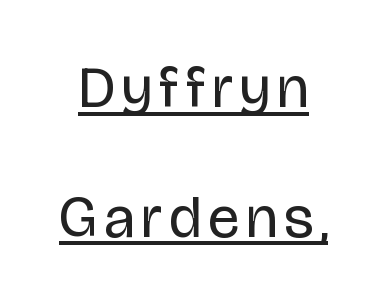
Q: Is the text bold? A: No.
Q: Is the text italic (slanted)? A: No, it is upright.
Q: Is the typeface a serif or a sans-serif typeface? A: Sans-serif.
Q: Is the text underlined? A: Yes.
Q: Is the spacing between lines tight, normal or loose? A: Loose.
Q: Width (condensed, normal, or wide)? A: Condensed.
Q: Stroke contrast? A: Low.
Q: x-height? A: Large.
Q: Monospaced? A: No.
